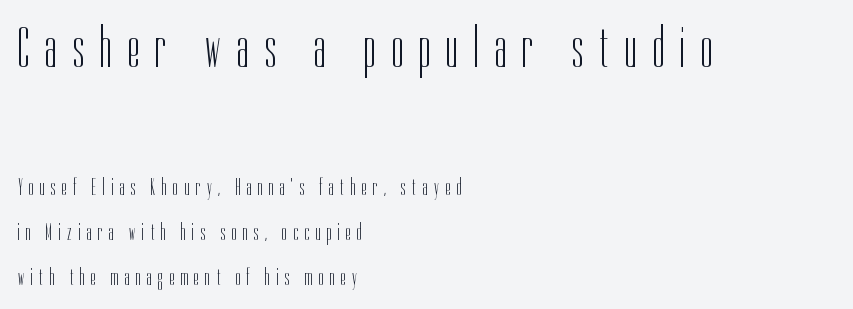
The more generous point size was reserved for the upper chunk. The rendering uses natural spacing where letterforms have individual widths. Vertical strokes here are truly vertical. The letters carry no serifs — their stems end cleanly without finishing strokes.
